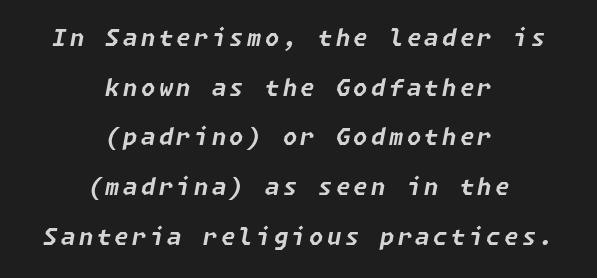
Q: Is the text bold? A: Yes.
Q: Is the text italic (slanted)? A: Yes, it leans right by about 11 degrees.
Q: Is the text underlined? A: No.
Q: How is the paragraph aligned? A: Centered.
Q: Is the spacing between lines tight, normal or loose? A: Loose.
